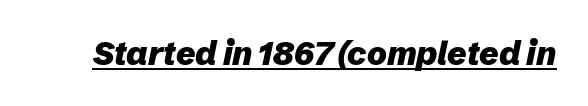
The image shows 33 px heavy type, italic (leaning right); set normal letter spacing, underlined; low stroke contrast and a medium x-height.
